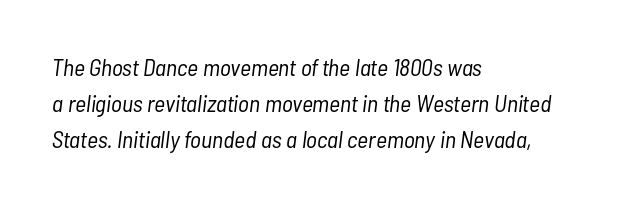
Q: Is the text bold? A: No.
Q: Is the text italic (slanted)? A: Yes, it leans right by about 7 degrees.
Q: Is the text underlined? A: No.
Q: How is the paragraph aligned? A: Left-aligned.
Q: Is the spacing between letters normal or unusually wide? A: Normal.
Q: Is the spacing between lines tight, normal or loose? A: Normal.
